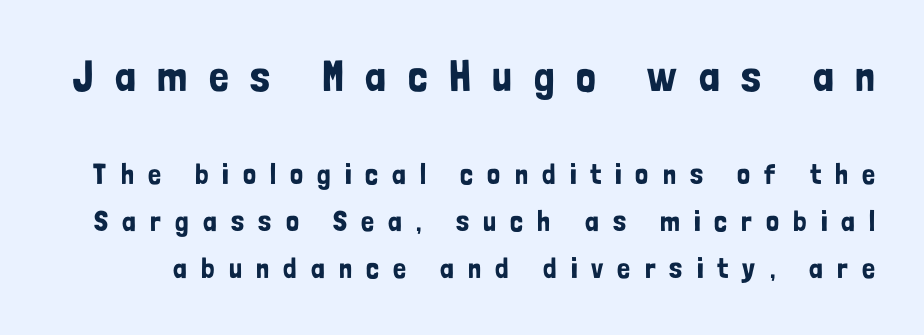
{"serif": "no", "italic": "no", "width": "condensed", "stroke_contrast": "low", "x_height": "medium", "monospaced": "no", "underline": "no", "line_spacing": "normal", "line_spacing_ratio": 1.63, "letter_spacing": "wide", "letter_spacing_em": 0.49, "larger_block": "first", "size_ratio": 1.52, "glyph_px": 44}
